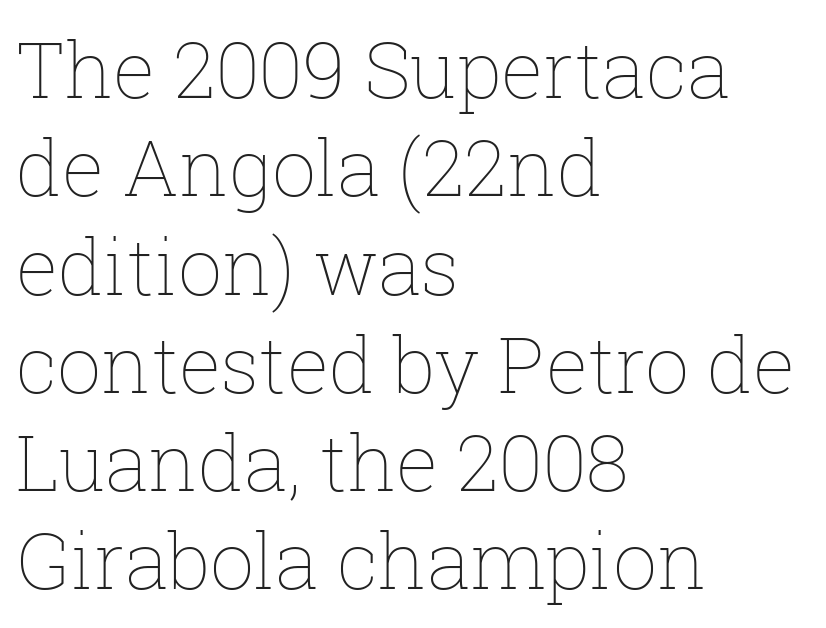
{"italic": "no", "bold": "no", "weight": "thin", "width": "normal", "stroke_contrast": "low", "x_height": "medium", "monospaced": "no", "underline": "no", "align": "left", "line_spacing": "normal", "line_spacing_ratio": 1.26, "letter_spacing": "normal", "letter_spacing_em": 0.0, "glyph_px": 78}
